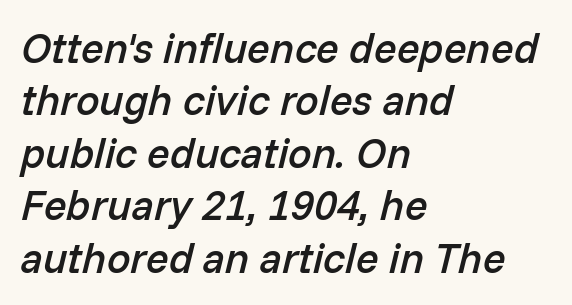
The area under the type is left untouched. Characters follow at the spacing the type designer built in. Slanted lettering throughout. Does the leading feel generous? No, just average. Left-aligned paragraph, ragged on the right.
